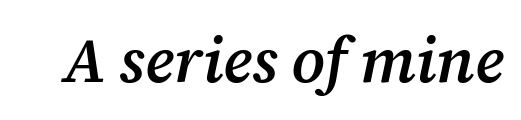
This rendering leaves character spacing at its baseline value. Honestly, there is no underline to notice here at all. Slant detected: the letters are inclined. A typesetter would label this face a serif. The passage shown is typed in a proportional face where columns would drift.
